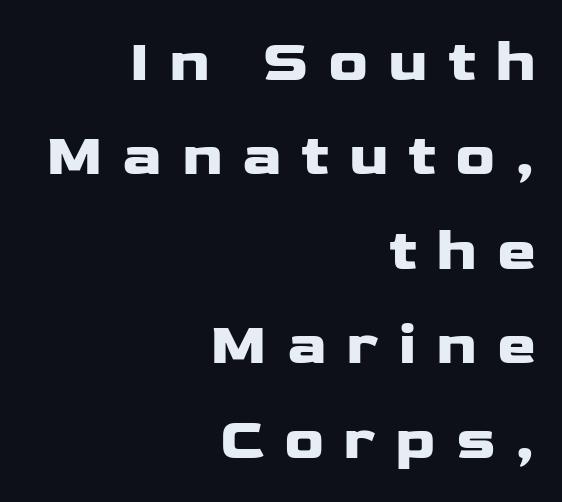
Q: Is the text bold? A: Yes.
Q: Is the text italic (slanted)? A: No, it is upright.
Q: Is the typeface a serif or a sans-serif typeface? A: Sans-serif.
Q: Is the text underlined? A: No.
Q: How is the paragraph aligned? A: Right-aligned.
Q: Is the spacing between letters normal or unusually wide? A: Unusually wide.
Q: Is the spacing between lines tight, normal or loose? A: Normal.
Q: Width (condensed, normal, or wide)? A: Wide.
Q: Stroke contrast? A: Low.
Q: x-height? A: Medium.
Q: Monospaced? A: No.
